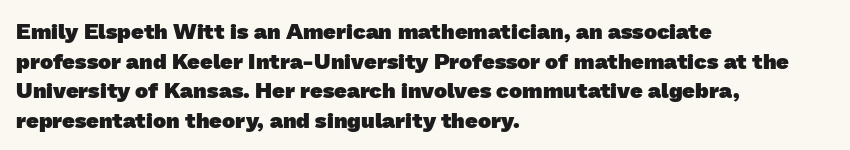
The image shows 22 px bold type; set left-aligned, normal line spacing (1.35x), normal letter spacing, not underlined.
